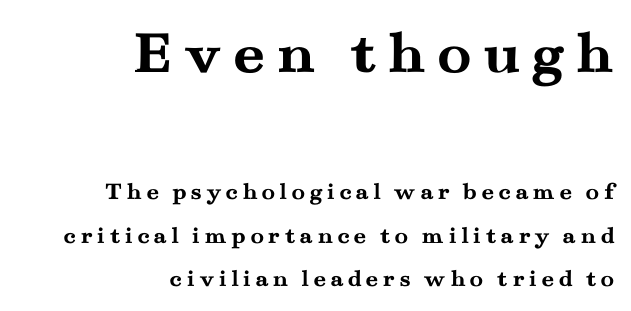
Horizontal alignment here is rightward, an uncommon choice for prose. Is this a fixed-width face? No — the glyphs have proportional, varying widths. Stroke terminals: seriffed. The font's upright variant was chosen for this text. Plain, unruled lines of type.
